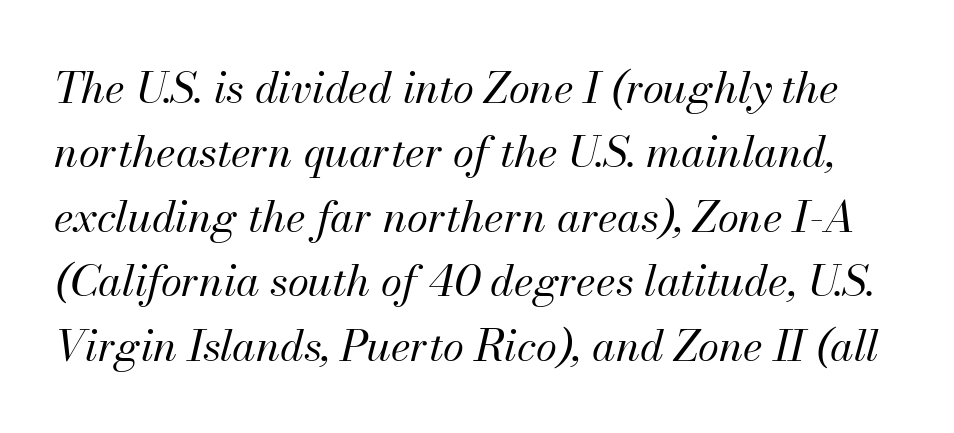
Q: Is the text bold? A: No.
Q: Is the text italic (slanted)? A: Yes, it leans right by about 13 degrees.
Q: Is the text underlined? A: No.
Q: Is the spacing between letters normal or unusually wide? A: Normal.
Q: Is the spacing between lines tight, normal or loose? A: Normal.
Q: Width (condensed, normal, or wide)? A: Normal.
Q: Stroke contrast? A: Medium.
Q: x-height? A: Small.
Q: Monospaced? A: No.
